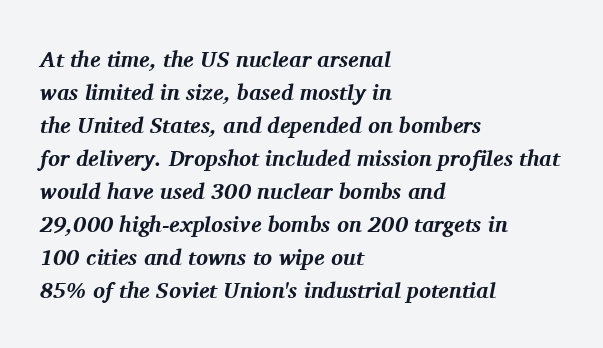
Between one letter and the next there's only the usual sliver of space. The font's italic variant was chosen for this text. Summary of weight: heavy, a full bold. Decoration check: the copy has no underline.
